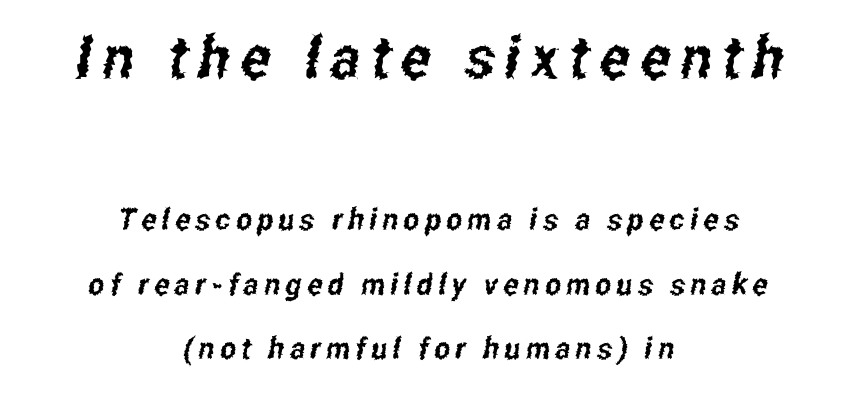
{"serif": "no", "width": "condensed", "stroke_contrast": "low", "x_height": "medium", "monospaced": "no", "underline": "no", "align": "center", "line_spacing": "loose", "line_spacing_ratio": 2.15, "larger_block": "first", "size_ratio": 1.97, "glyph_px": 59}
